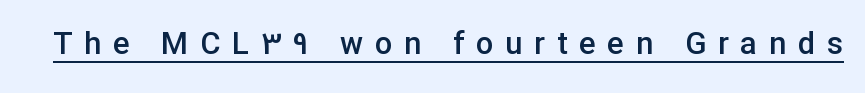
{"serif": "no", "italic": "no", "bold": "semi", "weight": "semibold", "width": "normal", "stroke_contrast": "low", "x_height": "medium", "monospaced": "no", "underline": "yes", "letter_spacing": "wide", "letter_spacing_em": 0.38, "glyph_px": 31}
